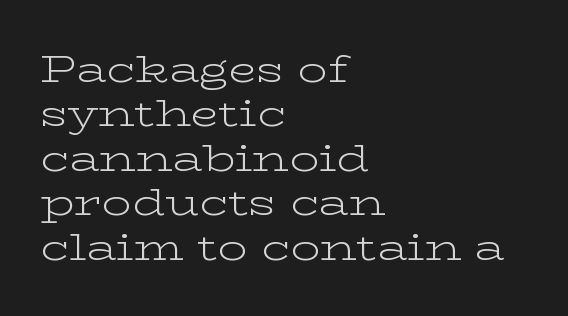
{"serif": "yes", "italic": "no", "bold": "no", "weight": "light", "width": "wide", "stroke_contrast": "low", "x_height": "medium", "monospaced": "no", "underline": "no", "align": "left", "line_spacing_ratio": 1.2, "letter_spacing": "normal", "letter_spacing_em": 0.0, "glyph_px": 37}
